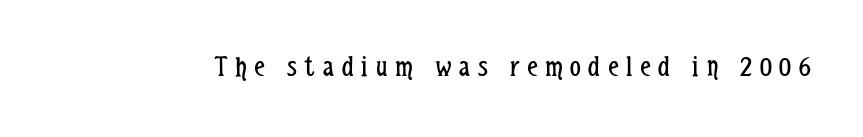
{"serif": "no", "italic": "no", "bold": "no", "weight": "regular", "width": "condensed", "stroke_contrast": "low", "x_height": "medium", "monospaced": "no", "underline": "no", "letter_spacing": "wide", "letter_spacing_em": 0.26, "glyph_px": 30}
